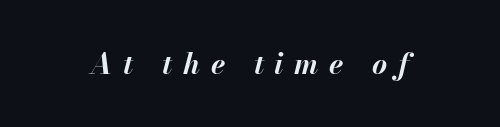
Q: Is the text bold? A: Yes.
Q: Is the text italic (slanted)? A: Yes, it leans right by about 13 degrees.
Q: Is the text underlined? A: No.
Q: Is the spacing between letters normal or unusually wide? A: Unusually wide.
Q: Width (condensed, normal, or wide)? A: Normal.
Q: Stroke contrast? A: Medium.
Q: x-height? A: Small.
Q: Monospaced? A: No.
